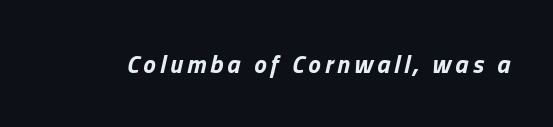
Q: Is the text bold? A: Yes.
Q: Is the text italic (slanted)? A: Yes, it leans right by about 13 degrees.
Q: Is the text underlined? A: No.
